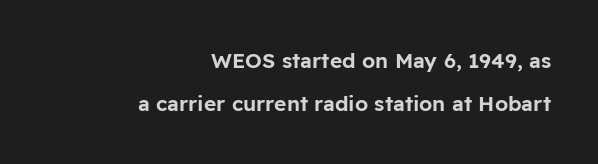
{"italic": "no", "underline": "no", "align": "right", "line_spacing": "loose", "line_spacing_ratio": 2.04, "letter_spacing": "normal", "letter_spacing_em": 0.0, "glyph_px": 21}
